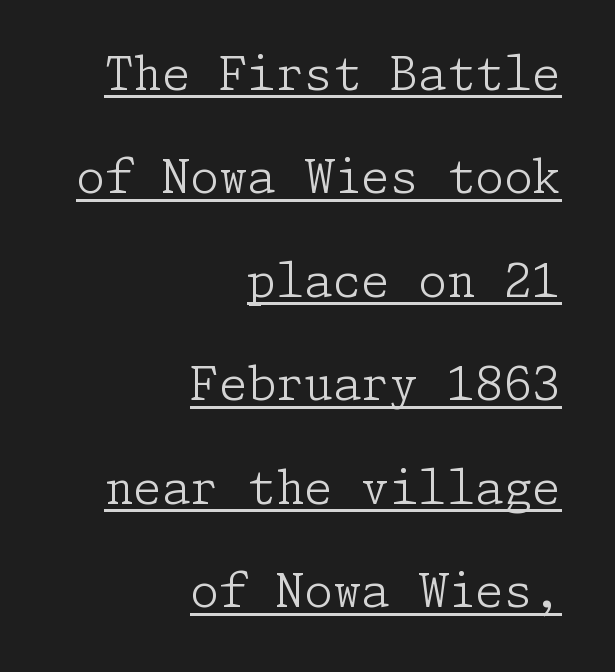
Q: Is the text bold? A: No.
Q: Is the text italic (slanted)? A: No, it is upright.
Q: Is the typeface a serif or a sans-serif typeface? A: Serif.
Q: Is the text underlined? A: Yes.
Q: How is the paragraph aligned? A: Right-aligned.
Q: Is the spacing between letters normal or unusually wide? A: Normal.
Q: Is the spacing between lines tight, normal or loose? A: Loose.
Q: Width (condensed, normal, or wide)? A: Normal.
Q: Stroke contrast? A: Low.
Q: x-height? A: Medium.
